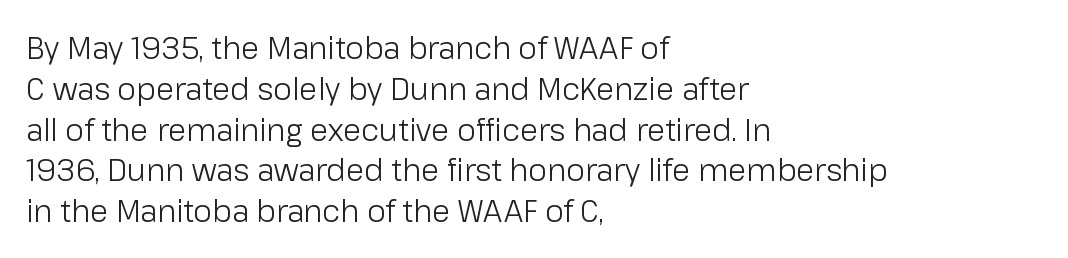
The image shows 30 px light sans-serif type, upright; set left-aligned, normal line spacing (1.36x), normal letter spacing, not underlined; low stroke contrast and a medium x-height.
